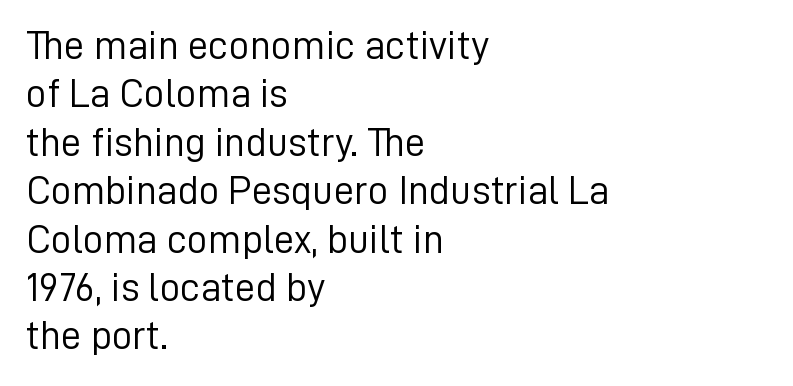
{"serif": "no", "italic": "no", "bold": "no", "weight": "light", "width": "normal", "stroke_contrast": "low", "x_height": "medium", "monospaced": "no", "underline": "no", "align": "left", "line_spacing_ratio": 1.18, "letter_spacing": "normal", "letter_spacing_em": 0.0, "glyph_px": 41}
